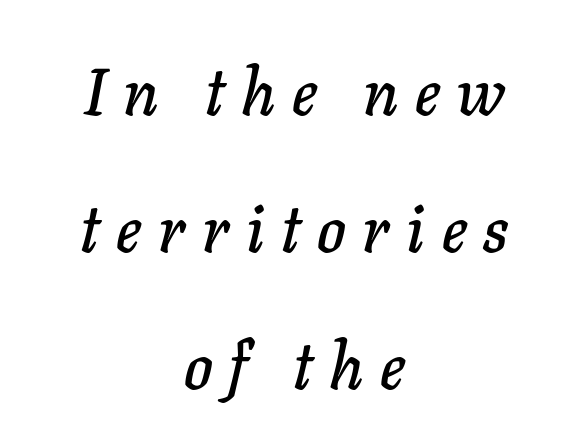
Neither beginnings nor endings align; midpoints do. Leading is clearly above the norm, producing a sparse column. The space directly below the letters is spotless. A typesetter would mark this as italic. What stands out about the letter spacing? Its width — letters are far apart.
